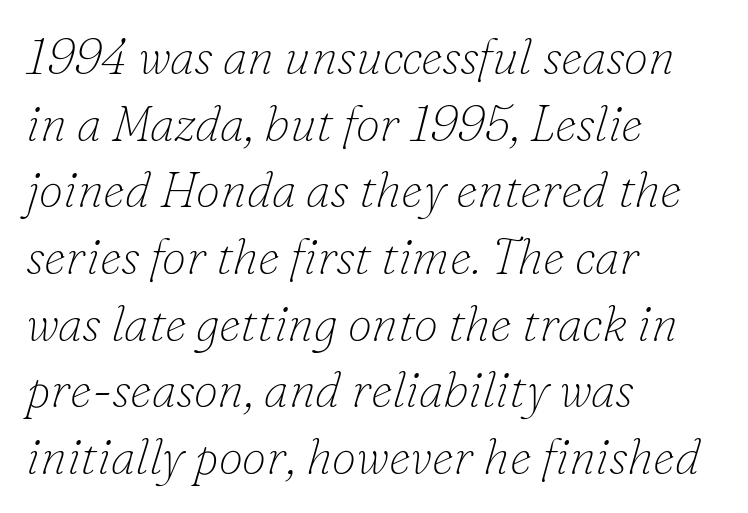
The image shows 49 px thin serif type, italic (leaning right); set left-aligned, normal line spacing (1.36x), normal letter spacing, not underlined; low stroke contrast and a small x-height.
